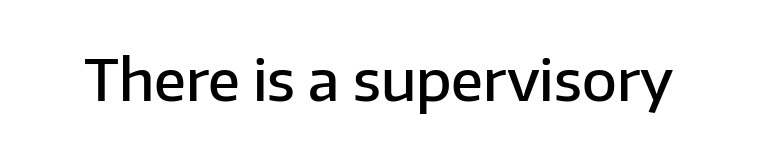
Q: Is the text bold? A: Semi-bold.
Q: Is the text italic (slanted)? A: No, it is upright.
Q: Is the typeface a serif or a sans-serif typeface? A: Sans-serif.
Q: Is the text underlined? A: No.
Q: Is the spacing between letters normal or unusually wide? A: Normal.
Q: Width (condensed, normal, or wide)? A: Normal.
Q: Stroke contrast? A: Low.
Q: x-height? A: Medium.
Q: Monospaced? A: No.
